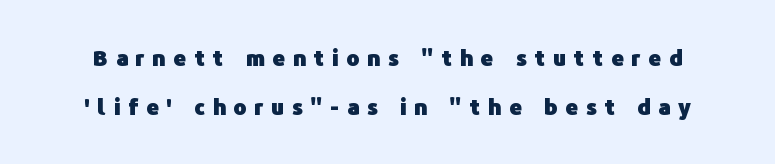
These lines have a slow, spaced-out rhythm from letter to letter. The foot of each line stays bare and open. This is the regular roman posture of the typeface. Students, observe: this is what heavily led, spacious text looks like. The characters look thick and weighty, a clear bold.
